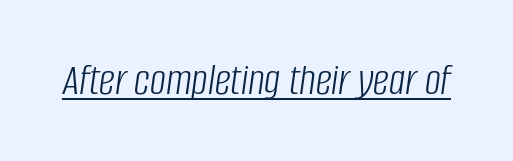
{"italic": "yes", "lean": "right", "slant_degrees": 8, "bold": "no", "weight": "light", "width": "condensed", "stroke_contrast": "low", "x_height": "large", "monospaced": "no", "underline": "yes", "letter_spacing": "normal", "letter_spacing_em": 0.0, "glyph_px": 45}
